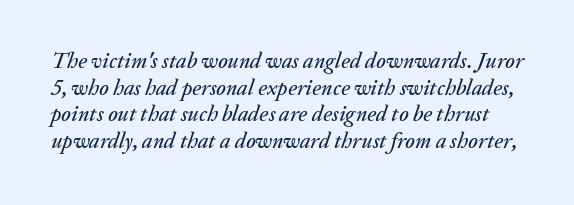
The image shows 22 px text type, italic (leaning right); set line spacing 1.21x, normal letter spacing, not underlined.
